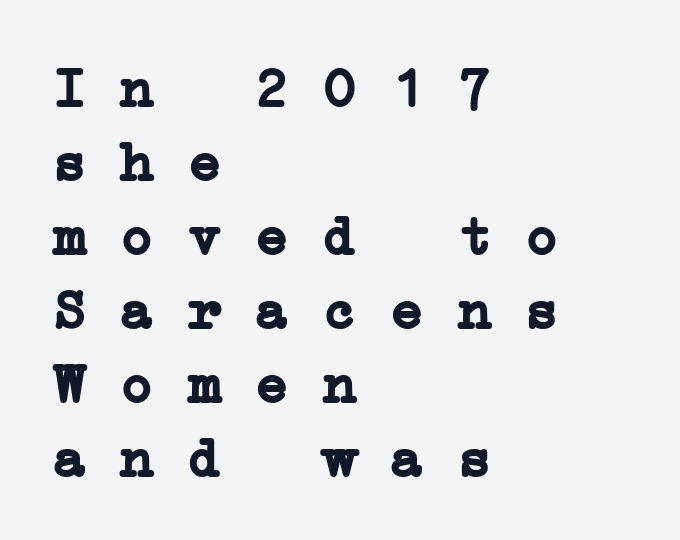
Q: Is the text bold? A: Yes.
Q: Is the typeface a serif or a sans-serif typeface? A: Serif.
Q: Is the text underlined? A: No.
Q: How is the paragraph aligned? A: Left-aligned.
Q: Is the spacing between letters normal or unusually wide? A: Normal.
Q: Is the spacing between lines tight, normal or loose? A: Normal.
Q: Width (condensed, normal, or wide)? A: Wide.
Q: Stroke contrast? A: Low.
Q: x-height? A: Medium.
Q: Monospaced? A: Yes.
